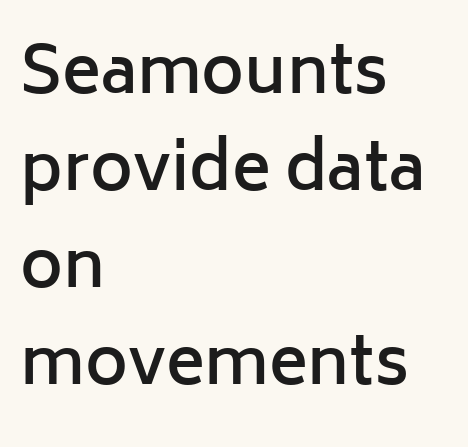
{"serif": "no", "italic": "no", "bold": "semi", "weight": "semibold", "width": "normal", "stroke_contrast": "low", "x_height": "medium", "monospaced": "no", "underline": "no", "align": "left", "line_spacing": "normal", "line_spacing_ratio": 1.49, "letter_spacing": "normal", "letter_spacing_em": 0.0, "glyph_px": 65}
